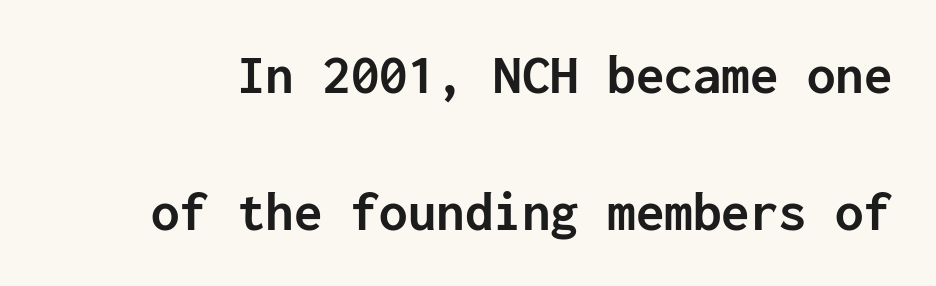
Q: Is the text bold? A: Yes.
Q: Is the text italic (slanted)? A: No, it is upright.
Q: Is the typeface a serif or a sans-serif typeface? A: Sans-serif.
Q: Is the text underlined? A: No.
Q: Is the spacing between letters normal or unusually wide? A: Normal.
Q: Is the spacing between lines tight, normal or loose? A: Loose.
Q: Width (condensed, normal, or wide)? A: Normal.
Q: Stroke contrast? A: Low.
Q: x-height? A: Medium.
Q: Monospaced? A: Yes.
